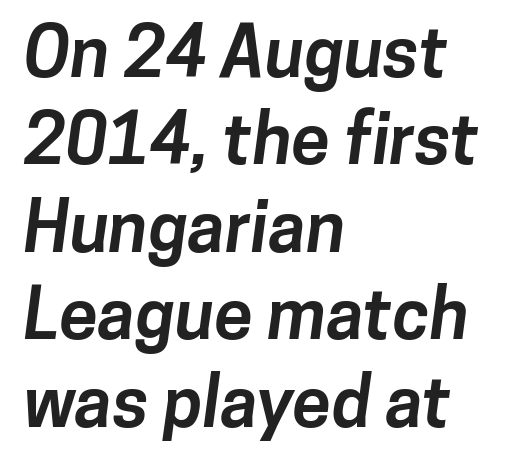
Q: Is the text bold? A: Yes.
Q: Is the typeface a serif or a sans-serif typeface? A: Sans-serif.
Q: Is the text underlined? A: No.
Q: How is the paragraph aligned? A: Left-aligned.
Q: Is the spacing between letters normal or unusually wide? A: Normal.
Q: Is the spacing between lines tight, normal or loose? A: Normal.
Q: Width (condensed, normal, or wide)? A: Normal.
Q: Stroke contrast? A: Low.
Q: x-height? A: Medium.
Q: Monospaced? A: No.
